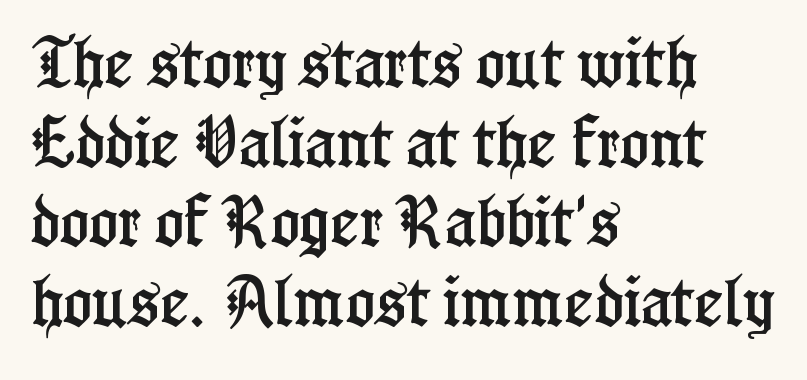
The image shows 55 px condensed serif type, upright; set left-aligned, normal line spacing (1.45x), normal letter spacing, not underlined; low stroke contrast and a medium x-height.
